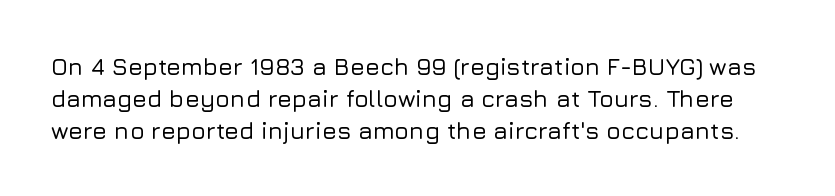
{"italic": "no", "underline": "no", "line_spacing": "normal", "line_spacing_ratio": 1.33, "letter_spacing": "normal", "letter_spacing_em": 0.0, "glyph_px": 24}
